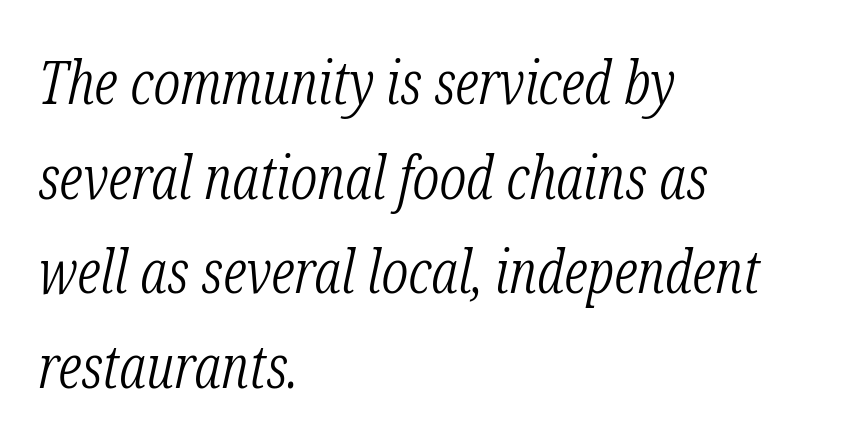
This block has exactly the height ordinary leading produces. Typeset ragged right — the left edge is the straight one. Honestly, the letter spacing is just normal — you wouldn't notice it. Weight: not bold — regular or lighter. Does the lettering tilt? It does — this is italic.
